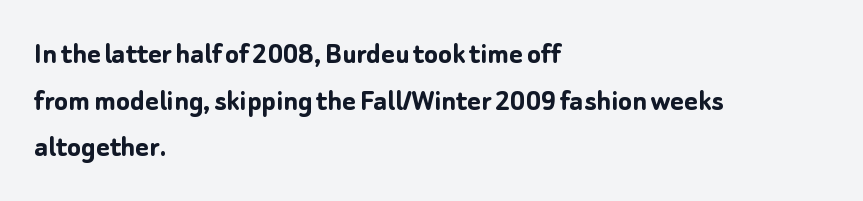
Q: Is the text bold? A: Yes.
Q: Is the text italic (slanted)? A: No, it is upright.
Q: Is the typeface a serif or a sans-serif typeface? A: Sans-serif.
Q: Is the text underlined? A: No.
Q: How is the paragraph aligned? A: Left-aligned.
Q: Is the spacing between letters normal or unusually wide? A: Normal.
Q: Is the spacing between lines tight, normal or loose? A: Normal.
Q: Width (condensed, normal, or wide)? A: Normal.
Q: Stroke contrast? A: Low.
Q: x-height? A: Medium.
Q: Monospaced? A: No.
